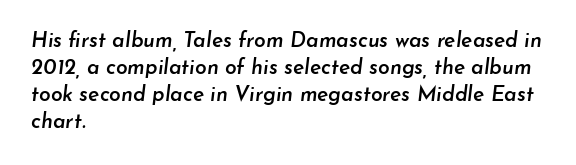
{"italic": "yes", "lean": "right", "slant_degrees": 7, "bold": "semi", "underline": "no", "align": "left", "line_spacing": "normal", "line_spacing_ratio": 1.28, "letter_spacing": "normal", "letter_spacing_em": 0.0, "glyph_px": 21}
